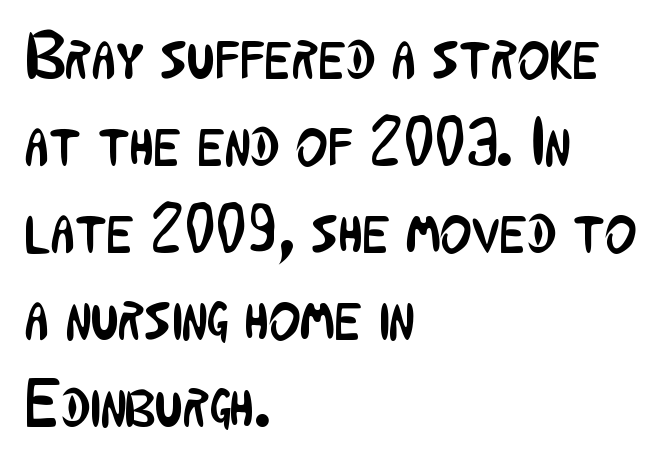
{"serif": "no", "italic": "no", "bold": "no", "weight": "regular", "width": "condensed", "stroke_contrast": "low", "x_height": "medium", "monospaced": "no", "underline": "no", "align": "left", "line_spacing": "normal", "line_spacing_ratio": 1.28, "letter_spacing": "normal", "letter_spacing_em": 0.0, "glyph_px": 68}
